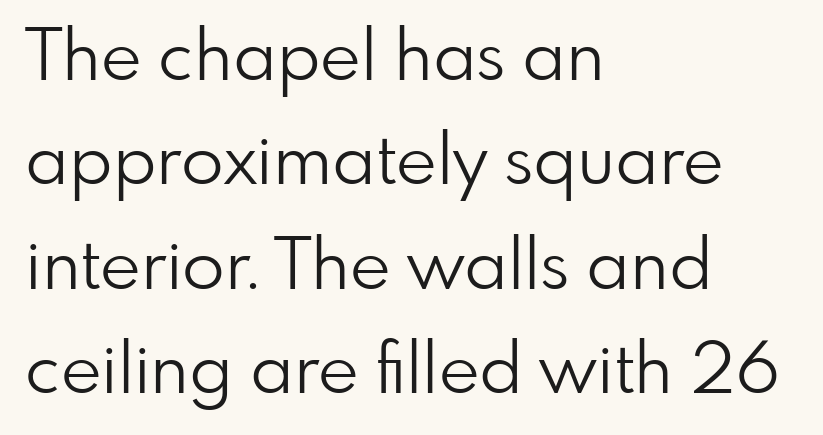
The image shows 70 px light sans-serif type, upright; set left-aligned, normal line spacing (1.49x), normal letter spacing, not underlined; low stroke contrast and a small x-height.
